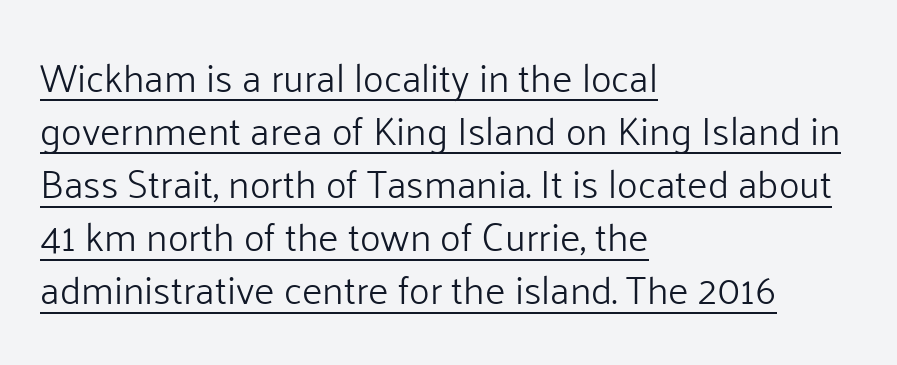
The image shows 39 px light sans-serif type, upright; set left-aligned, normal line spacing (1.36x), normal letter spacing, underlined; low stroke contrast and a medium x-height.
